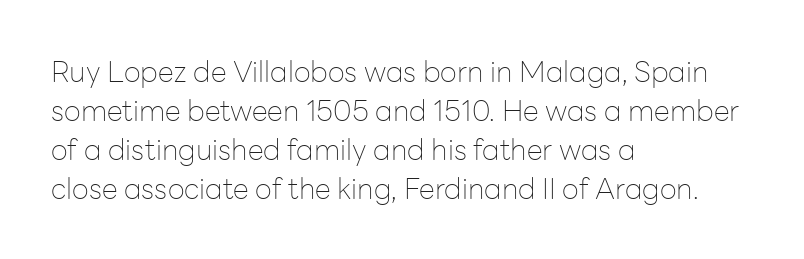
{"serif": "no", "italic": "no", "bold": "no", "weight": "thin", "width": "normal", "stroke_contrast": "low", "x_height": "medium", "monospaced": "no", "underline": "no", "align": "left", "line_spacing": "normal", "line_spacing_ratio": 1.35, "letter_spacing": "normal", "letter_spacing_em": 0.0, "glyph_px": 29}
